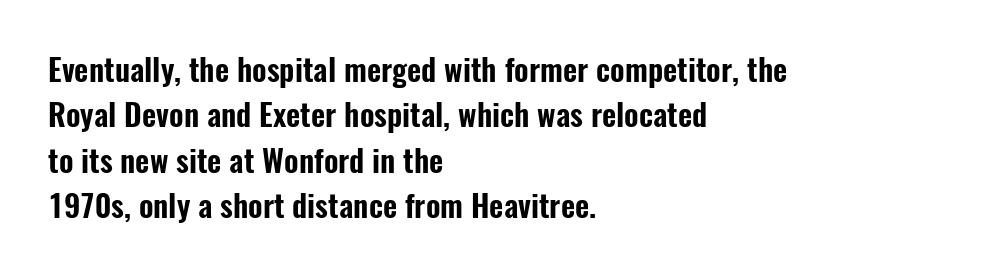
{"serif": "no", "italic": "no", "width": "condensed", "stroke_contrast": "low", "x_height": "medium", "monospaced": "no", "underline": "no", "align": "left", "line_spacing": "normal", "line_spacing_ratio": 1.46, "letter_spacing": "normal", "letter_spacing_em": 0.0, "glyph_px": 31}
